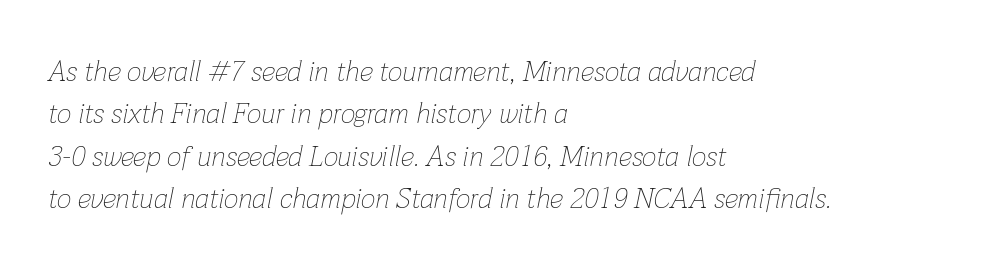
Q: Is the text bold? A: No.
Q: Is the text italic (slanted)? A: Yes, it leans right by about 12 degrees.
Q: Is the text underlined? A: No.
Q: How is the paragraph aligned? A: Left-aligned.
Q: Is the spacing between letters normal or unusually wide? A: Normal.
Q: Is the spacing between lines tight, normal or loose? A: Normal.
Q: Width (condensed, normal, or wide)? A: Normal.
Q: Stroke contrast? A: Low.
Q: x-height? A: Medium.
Q: Monospaced? A: No.
